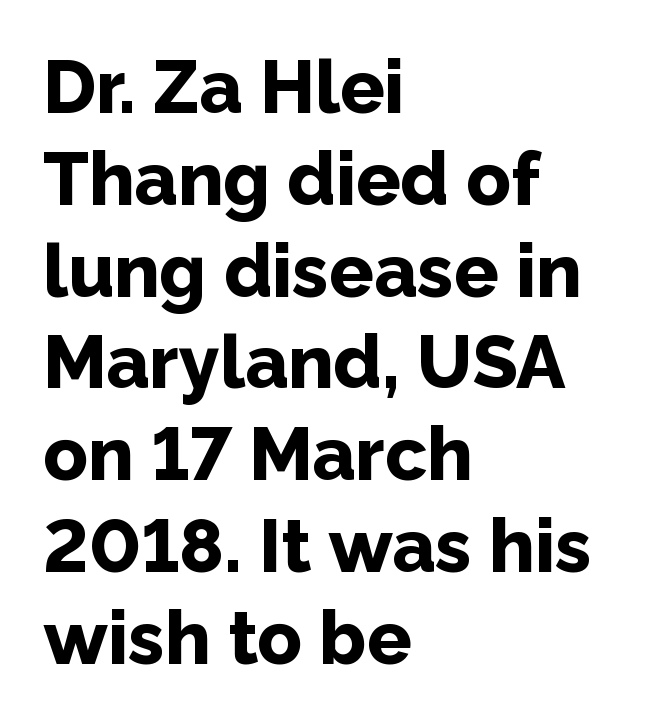
{"serif": "no", "italic": "no", "bold": "yes", "weight": "bold", "width": "normal", "stroke_contrast": "low", "x_height": "medium", "monospaced": "no", "underline": "no", "align": "left", "line_spacing_ratio": 1.24, "letter_spacing": "normal", "letter_spacing_em": 0.0, "glyph_px": 74}
